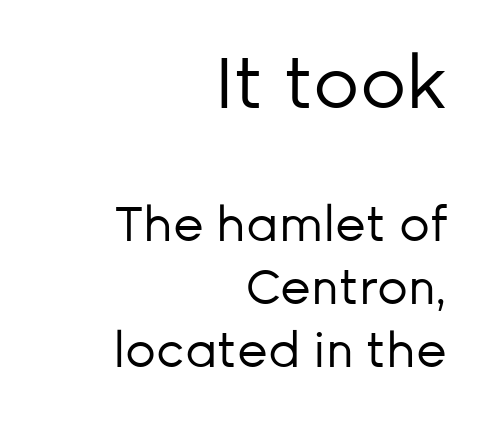
The image shows 72 px regular-weight sans-serif type, upright; set right-aligned, normal line spacing (1.31x), normal letter spacing, not underlined; the first (top) block is 1.5x larger; low stroke contrast and a medium x-height.
